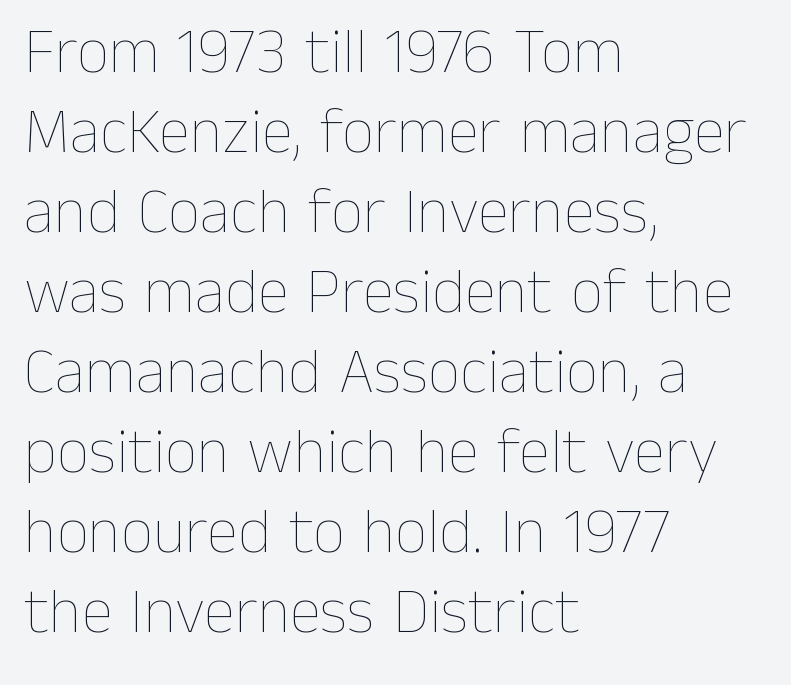
{"italic": "no", "bold": "no", "weight": "thin", "width": "normal", "stroke_contrast": "low", "x_height": "medium", "monospaced": "no", "underline": "no", "align": "left", "line_spacing": "normal", "line_spacing_ratio": 1.25, "letter_spacing": "normal", "letter_spacing_em": 0.0, "glyph_px": 64}
